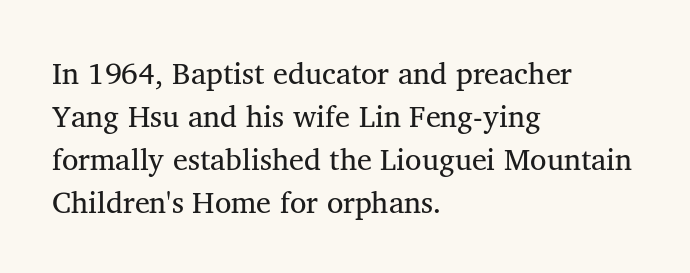
The image shows 30 px regular-weight serif type, upright; set left-aligned, normal line spacing (1.43x), normal letter spacing, not underlined; medium stroke contrast and a medium x-height.
